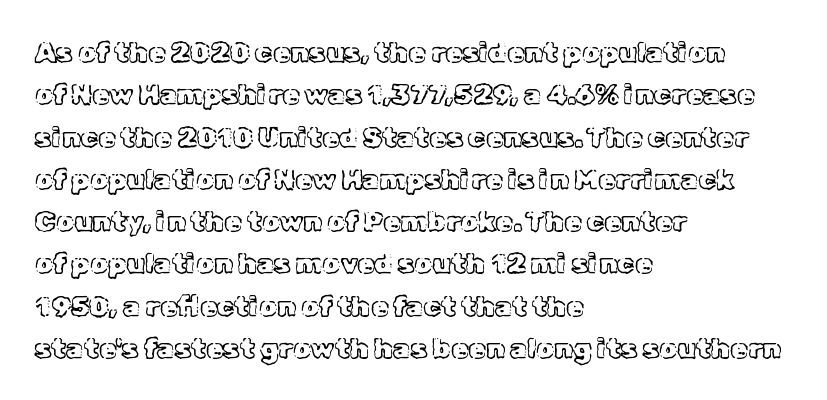
The image shows 28 px text type, upright; set left-aligned, normal line spacing (1.51x), normal letter spacing, not underlined; a medium x-height.
